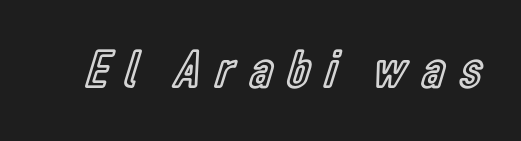
{"width": "condensed", "x_height": "medium", "monospaced": "no", "underline": "no", "letter_spacing": "wide", "letter_spacing_em": 0.29, "glyph_px": 54}
